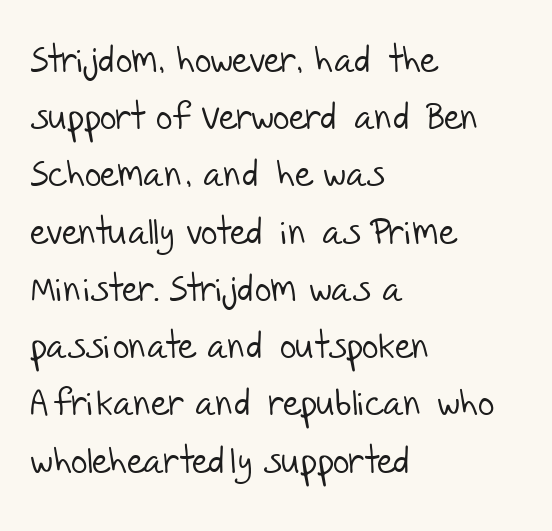
Just letters on the line, the space beneath them empty. Every row of glyphs begins at an identical x-position on the left. Weight: not bold — regular or lighter. Normally led — the rows are evenly, conventionally spaced. The face used here is proportionally spaced, like ordinary book or web type. Spacing between characters is what you'd get straight out of the box.
